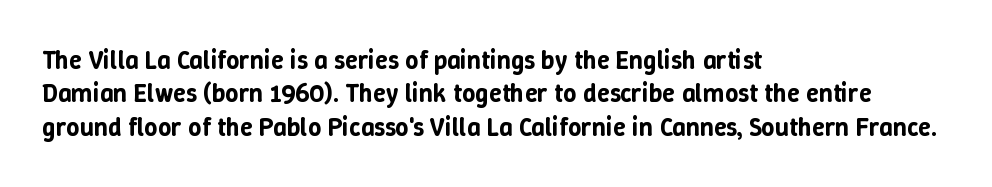
{"italic": "no", "underline": "no", "align": "left", "line_spacing": "normal", "line_spacing_ratio": 1.28, "letter_spacing": "normal", "letter_spacing_em": 0.0, "glyph_px": 26}
